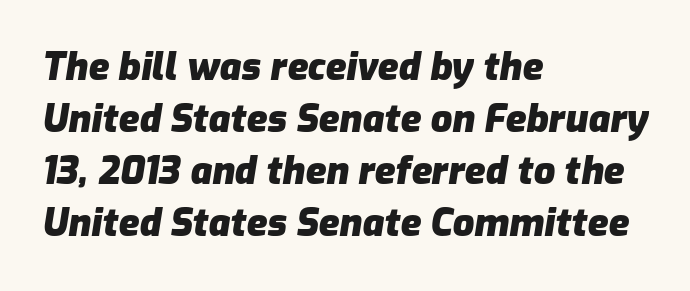
Q: Is the text bold? A: Yes.
Q: Is the text italic (slanted)? A: Yes, it leans right by about 9 degrees.
Q: Is the text underlined? A: No.
Q: How is the paragraph aligned? A: Left-aligned.
Q: Is the spacing between letters normal or unusually wide? A: Normal.
Q: Is the spacing between lines tight, normal or loose? A: Normal.
Q: Width (condensed, normal, or wide)? A: Normal.
Q: Stroke contrast? A: Low.
Q: x-height? A: Medium.
Q: Monospaced? A: No.
